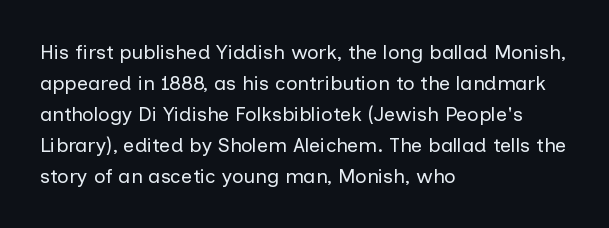
The face looks like a standard text weight, possibly lighter. The type is set solid horizontally, with unmodified tracking. The lettering stays uniformly vertical, giving the passage a roman look. Leading: standard. Casual observation: everything's shoved over to the left.
